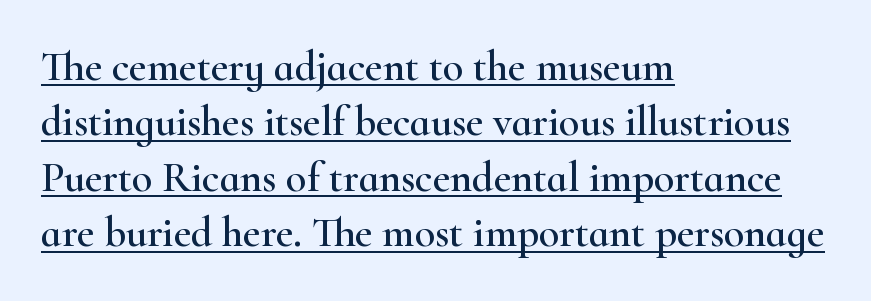
{"serif": "yes", "italic": "no", "width": "wide", "stroke_contrast": "high", "x_height": "small", "monospaced": "no", "underline": "yes", "align": "left", "line_spacing": "normal", "line_spacing_ratio": 1.32, "letter_spacing": "normal", "letter_spacing_em": 0.0, "glyph_px": 42}
